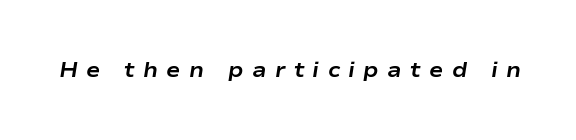
{"italic": "yes", "lean": "right", "slant_degrees": 9, "bold": "yes", "underline": "no", "letter_spacing": "wide", "letter_spacing_em": 0.4, "glyph_px": 21}
